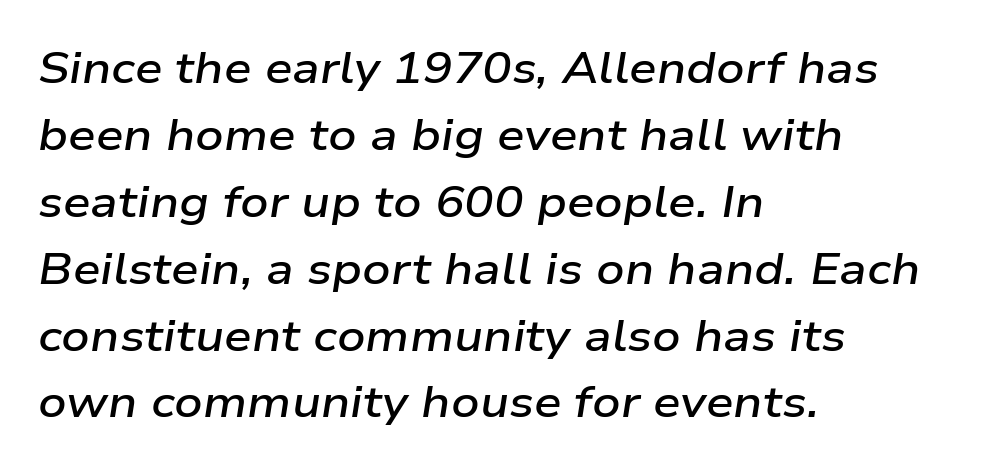
Check under the words: just untouched page. Regarding leading, the lines here are spaced in the standard way. Summary of weight: moderately heavy, a semibold. The compositor pushed each line to the left boundary. The passage shown has conventional tracking throughout. Every character sits at an angle, as italics do.
